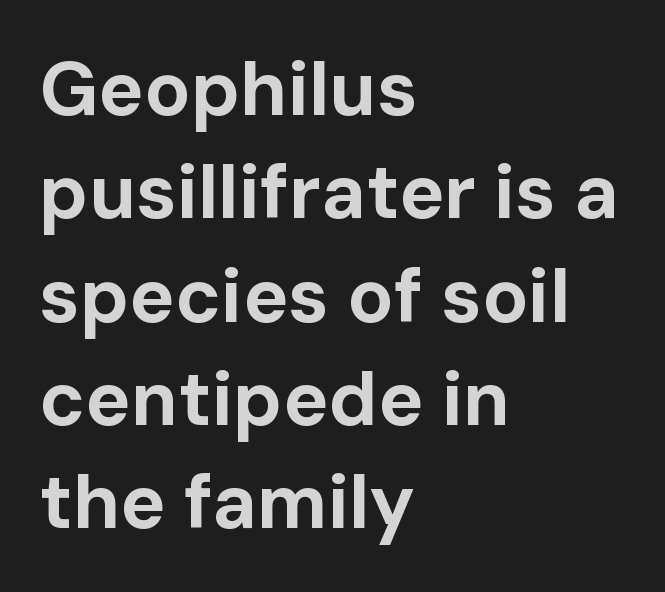
All the whitespace from short lines collects on the right. I'd describe the lettering as bold — thick and assertive. Do the characters align in a grid? No, the font is proportional. Ordinary non-slanted type is in use. Serifs: no, the terminals of the letterforms are clean. Students, observe: this is what conventionally led text looks like.
